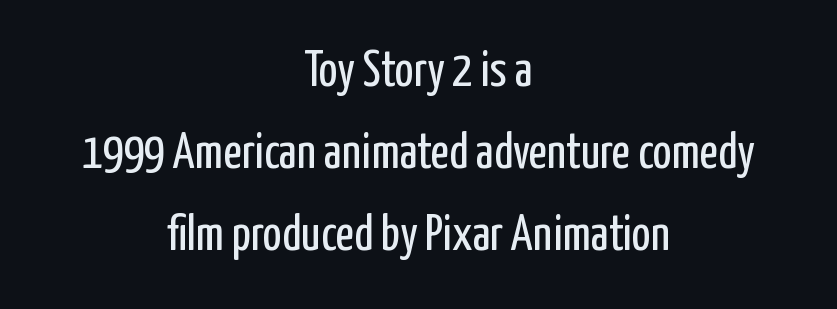
{"serif": "no", "italic": "no", "bold": "no", "weight": "regular", "width": "condensed", "stroke_contrast": "low", "x_height": "medium", "monospaced": "no", "underline": "no", "align": "center", "line_spacing": "normal", "line_spacing_ratio": 1.64, "letter_spacing": "normal", "letter_spacing_em": 0.0, "glyph_px": 50}
